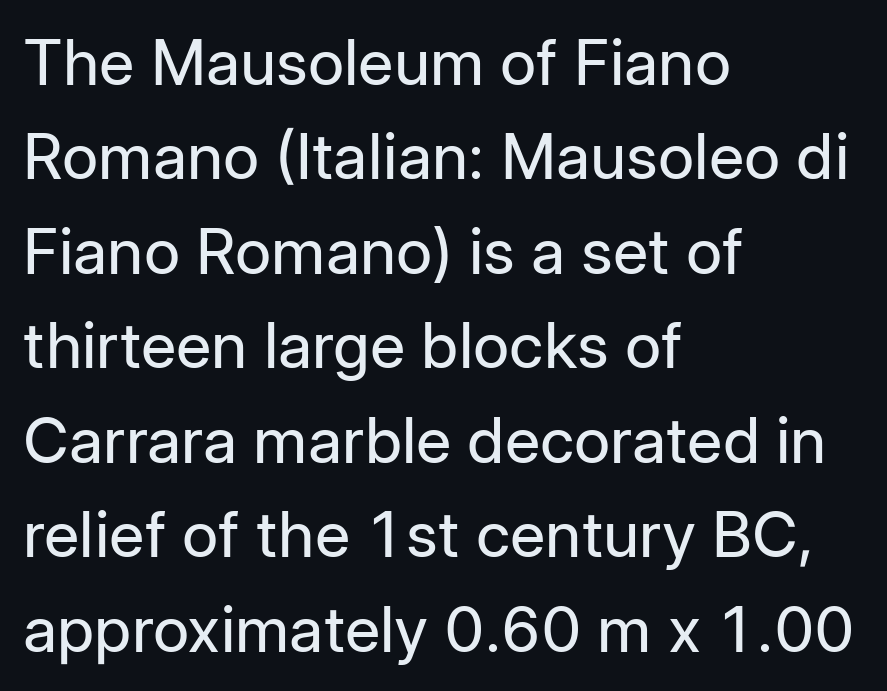
The image shows 63 px regular-weight sans-serif type, upright; set left-aligned, normal line spacing (1.5x), normal letter spacing, not underlined; low stroke contrast and a medium x-height.
